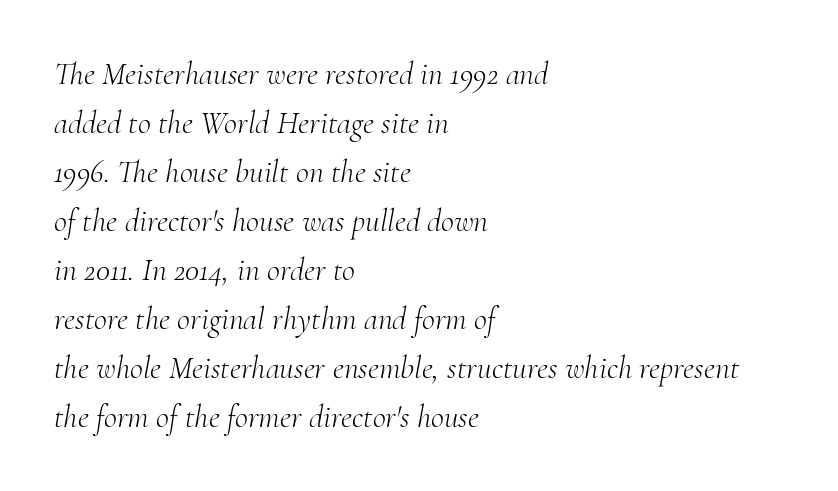
{"serif": "yes", "italic": "yes", "lean": "right", "slant_degrees": 10, "bold": "no", "weight": "light", "width": "normal", "stroke_contrast": "medium", "x_height": "small", "monospaced": "no", "underline": "no", "align": "left", "line_spacing": "normal", "line_spacing_ratio": 1.53, "letter_spacing": "normal", "letter_spacing_em": 0.0, "glyph_px": 32}
